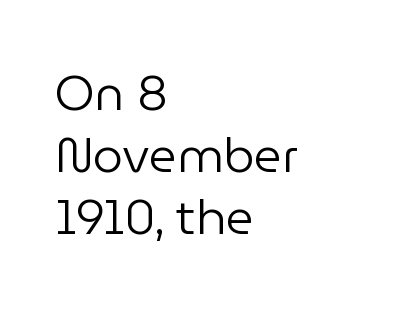
{"serif": "no", "italic": "no", "bold": "no", "weight": "regular", "width": "normal", "stroke_contrast": "low", "x_height": "medium", "monospaced": "no", "underline": "no", "align": "left", "line_spacing": "normal", "line_spacing_ratio": 1.29, "letter_spacing": "normal", "letter_spacing_em": 0.0, "glyph_px": 48}
